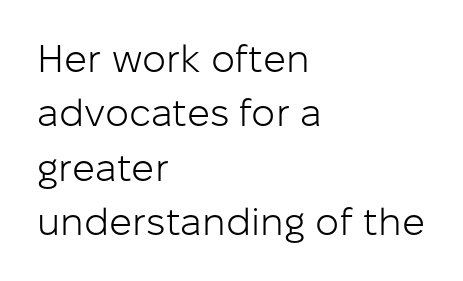
Q: Is the text bold? A: No.
Q: Is the text italic (slanted)? A: No, it is upright.
Q: Is the typeface a serif or a sans-serif typeface? A: Sans-serif.
Q: Is the text underlined? A: No.
Q: How is the paragraph aligned? A: Left-aligned.
Q: Is the spacing between letters normal or unusually wide? A: Normal.
Q: Is the spacing between lines tight, normal or loose? A: Normal.
Q: Width (condensed, normal, or wide)? A: Normal.
Q: Stroke contrast? A: Low.
Q: x-height? A: Medium.
Q: Monospaced? A: No.
